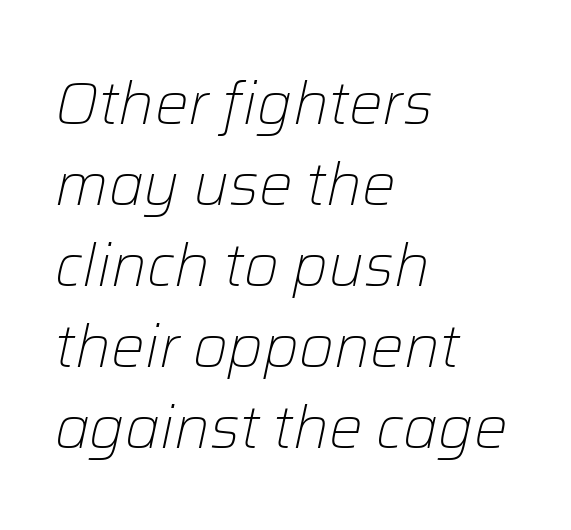
{"italic": "yes", "lean": "right", "slant_degrees": 12, "bold": "no", "weight": "light", "width": "normal", "stroke_contrast": "low", "x_height": "medium", "monospaced": "no", "underline": "no", "align": "left", "line_spacing": "normal", "line_spacing_ratio": 1.35, "letter_spacing": "normal", "letter_spacing_em": 0.0, "glyph_px": 60}
